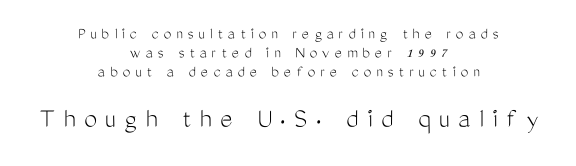
{"serif": "no", "italic": "no", "bold": "no", "weight": "light", "width": "condensed", "stroke_contrast": "medium", "x_height": "medium", "monospaced": "no", "underline": "no", "align": "center", "line_spacing": "tight", "line_spacing_ratio": 1.11, "letter_spacing": "wide", "letter_spacing_em": 0.3, "larger_block": "second", "size_ratio": 1.71, "glyph_px": 29}
